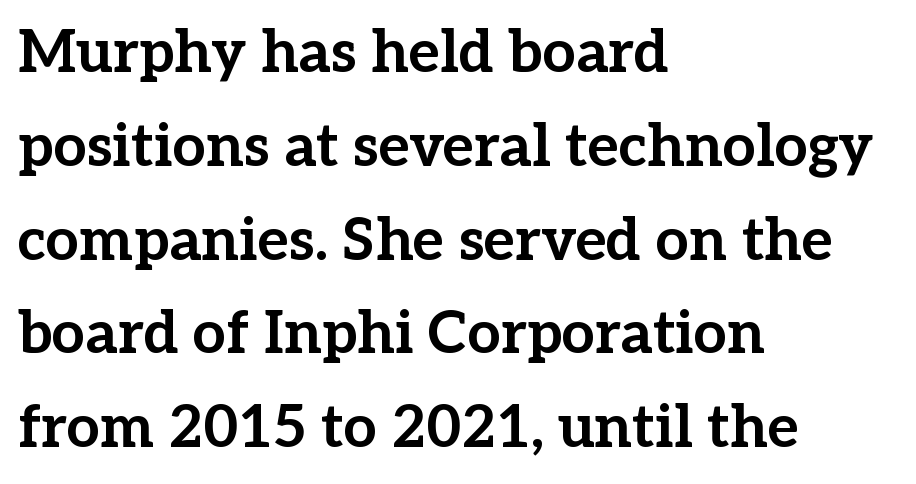
Reading down the column, the eye jumps a familiar distance to each next line. The rendering uses natural spacing where letterforms have individual widths. Teacher's note: observe the even left margin — that is flush-left alignment. To sum up the face: it has serifs. Designer's note — italics off, roman on.
